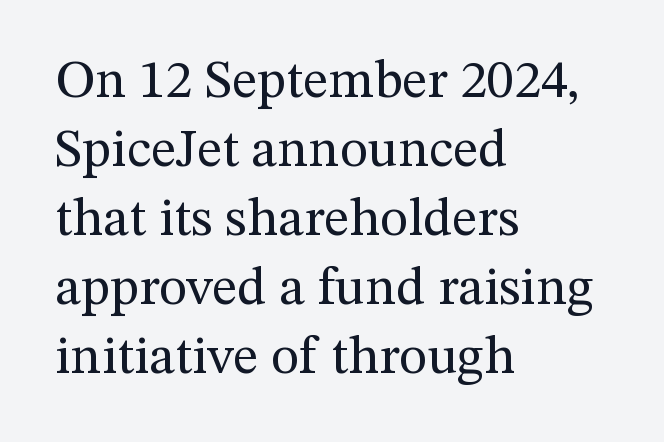
The image shows 54 px regular-weight serif type, upright; set left-aligned, normal line spacing (1.28x), normal letter spacing, not underlined; medium stroke contrast and a medium x-height.
